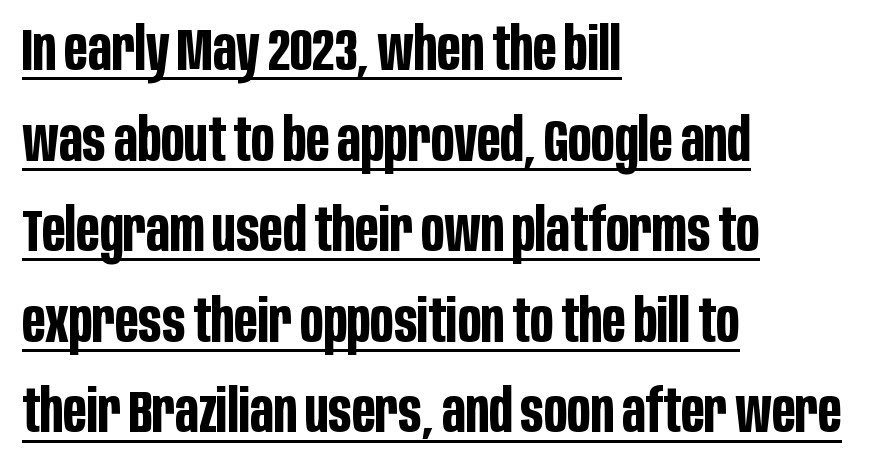
Compared with undecorated copy, this sample adds a rule below the words. Each letter's strokes conclude bluntly, with no projecting serifs. The passage is arranged the way most books set body copy — flush left. Varying glyph widths throughout — classic text-font behaviour. Nothing unusual about the tracking: characters are spaced as the font intends. Notice how descenders clear the ascenders below comfortably — that's standard leading.
